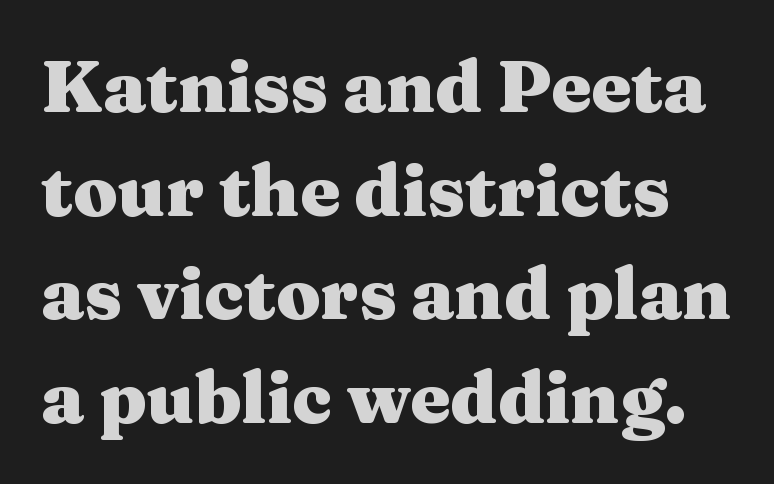
{"serif": "yes", "italic": "no", "bold": "yes", "weight": "heavy", "width": "wide", "stroke_contrast": "medium", "x_height": "medium", "monospaced": "no", "underline": "no", "line_spacing": "normal", "line_spacing_ratio": 1.44, "letter_spacing": "normal", "letter_spacing_em": 0.0, "glyph_px": 72}
